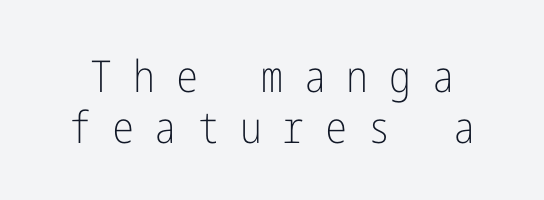
This sample uses a sans-serif face. Counters stay open thanks to moderate or lighter strokes. The designer dialed line spacing down below the default. These lines have a slow, spaced-out rhythm from letter to letter. Just letters on the line, the space beneath them empty. Italic: no, the glyphs are upright roman.
